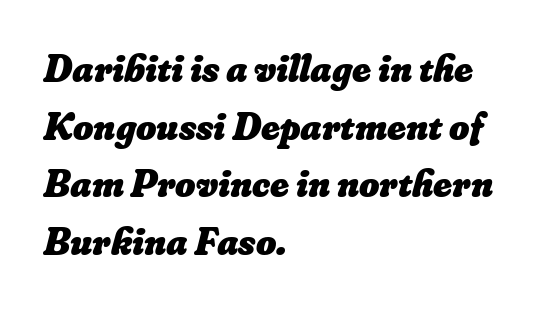
The image shows 39 px heavy type; set left-aligned, normal line spacing (1.48x), normal letter spacing, not underlined; low stroke contrast and a small x-height.
